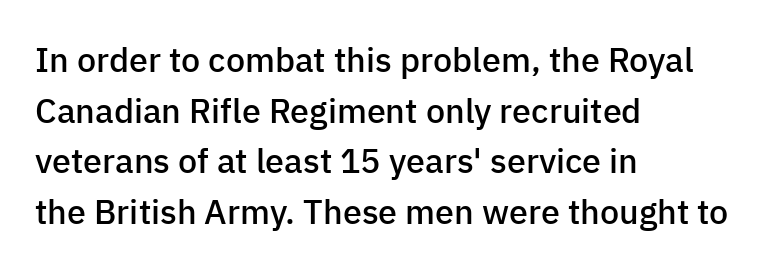
The image shows 34 px semibold sans-serif type, upright; set left-aligned, normal line spacing (1.49x), normal letter spacing, not underlined; low stroke contrast and a medium x-height.
